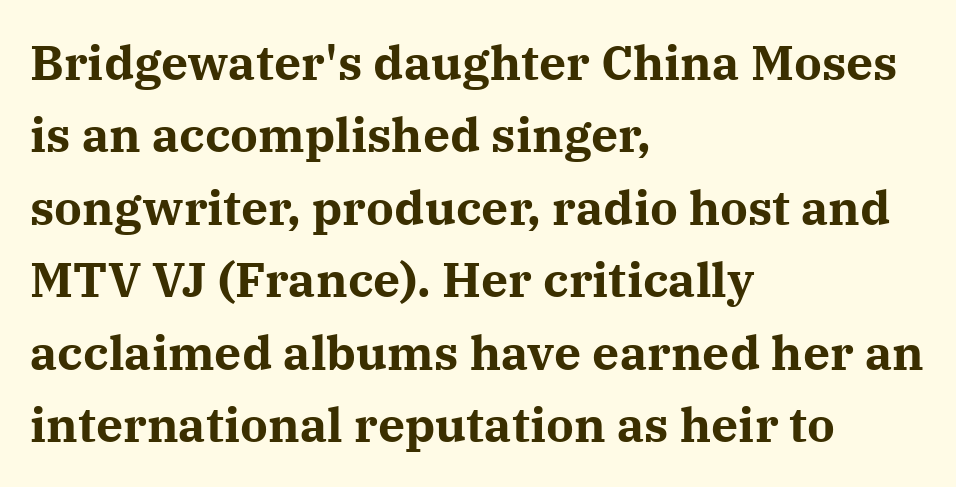
{"serif": "yes", "italic": "no", "bold": "yes", "weight": "bold", "width": "normal", "stroke_contrast": "medium", "x_height": "medium", "monospaced": "no", "underline": "no", "align": "left", "line_spacing": "normal", "line_spacing_ratio": 1.51, "letter_spacing": "normal", "letter_spacing_em": 0.0, "glyph_px": 48}
